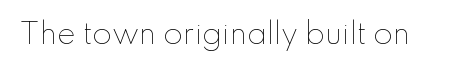
Proportional: the letters do not fall into vertical columns. A bare baseline throughout the passage. The gaps between neighbouring characters are ordinary and unremarkable. Italic: no, the glyphs are upright roman.
